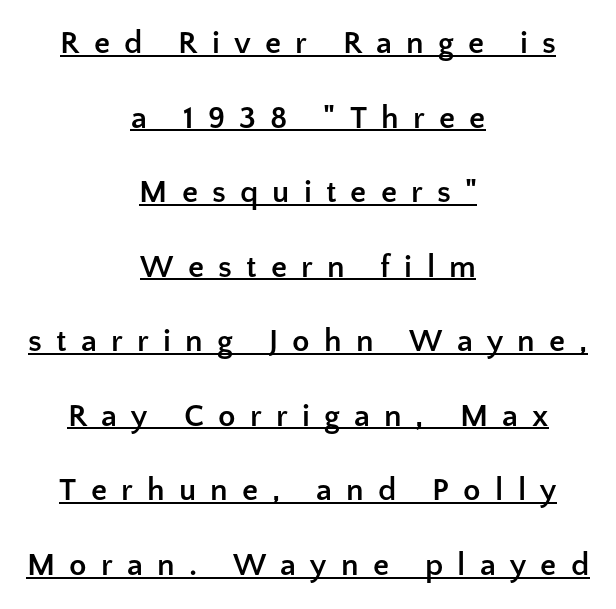
Q: Is the text bold? A: Yes.
Q: Is the text italic (slanted)? A: No, it is upright.
Q: Is the typeface a serif or a sans-serif typeface? A: Sans-serif.
Q: Is the text underlined? A: Yes.
Q: How is the paragraph aligned? A: Centered.
Q: Is the spacing between letters normal or unusually wide? A: Unusually wide.
Q: Is the spacing between lines tight, normal or loose? A: Loose.
Q: Width (condensed, normal, or wide)? A: Normal.
Q: Stroke contrast? A: Low.
Q: x-height? A: Medium.
Q: Monospaced? A: No.
